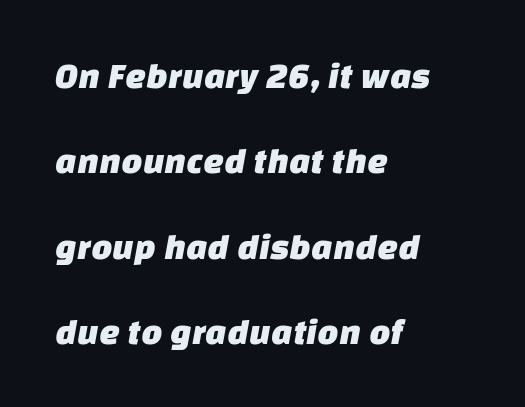
Q: Is the typeface a serif or a sans-serif typeface? A: Sans-serif.
Q: Is the text underlined? A: No.
Q: How is the paragraph aligned? A: Left-aligned.
Q: Is the spacing between letters normal or unusually wide? A: Normal.
Q: Is the spacing between lines tight, normal or loose? A: Loose.
Q: Width (condensed, normal, or wide)? A: Normal.
Q: Stroke contrast? A: Low.
Q: x-height? A: Large.
Q: Monospaced? A: No.
